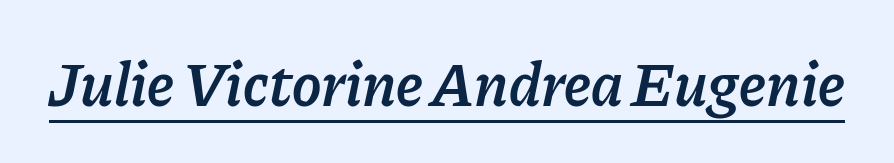
{"italic": "yes", "lean": "right", "slant_degrees": 11, "bold": "semi", "weight": "semibold", "width": "normal", "stroke_contrast": "low", "x_height": "medium", "monospaced": "no", "underline": "yes", "letter_spacing": "normal", "letter_spacing_em": 0.0, "glyph_px": 62}
